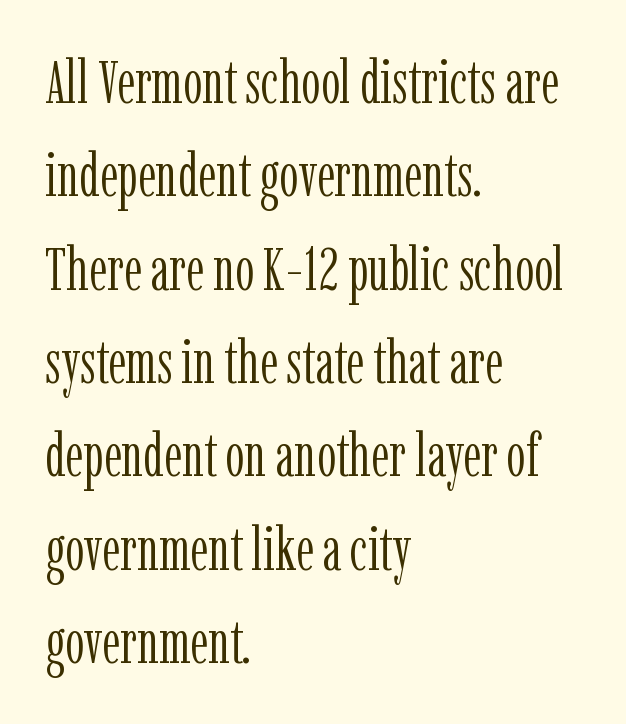
Q: Is the text bold? A: No.
Q: Is the text italic (slanted)? A: No, it is upright.
Q: Is the typeface a serif or a sans-serif typeface? A: Serif.
Q: Is the text underlined? A: No.
Q: How is the paragraph aligned? A: Left-aligned.
Q: Is the spacing between letters normal or unusually wide? A: Normal.
Q: Is the spacing between lines tight, normal or loose? A: Normal.
Q: Width (condensed, normal, or wide)? A: Condensed.
Q: Stroke contrast? A: Low.
Q: x-height? A: Medium.
Q: Monospaced? A: No.
